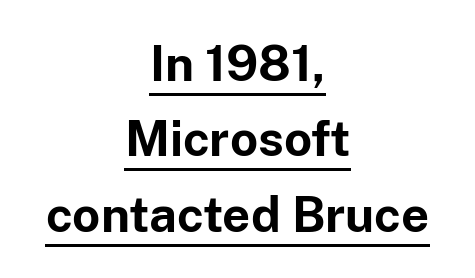
The image shows 49 px bold sans-serif type, upright; set centered, normal line spacing (1.54x), normal letter spacing, underlined; low stroke contrast and a medium x-height.
